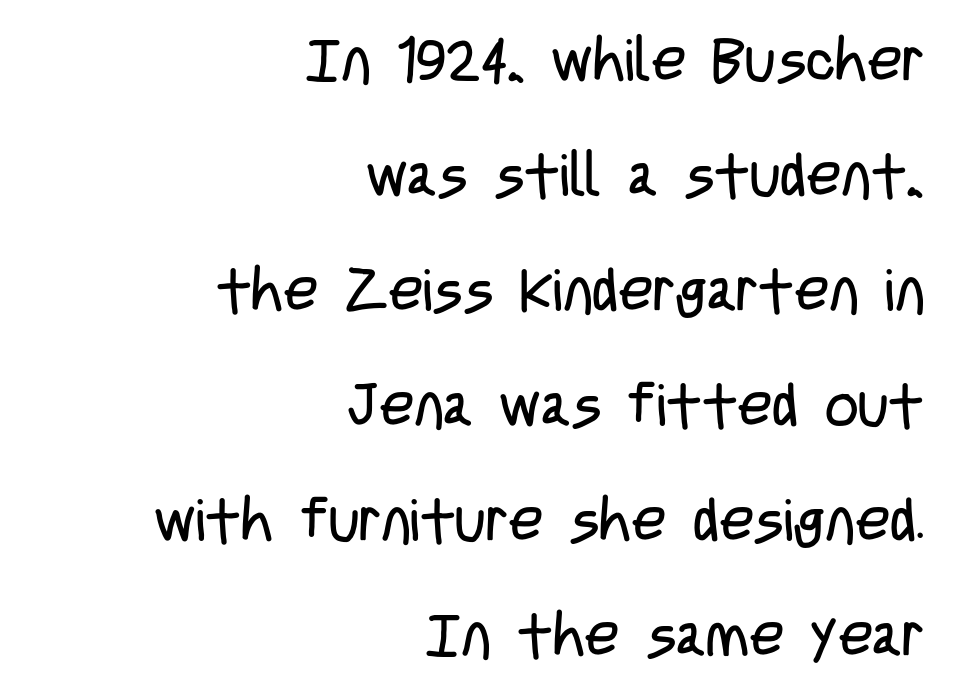
The image shows 59 px regular-weight, condensed sans-serif type, upright; set right-aligned, loose line spacing (1.95x), normal letter spacing, not underlined; low stroke contrast and a large x-height.
